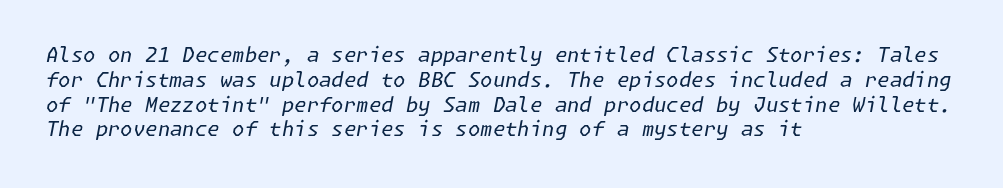
Caption: multi-line text, flush left, ragged right. If you drew a line through each stem, it would be angled. The font is comparable to plain body text, perhaps lighter. The horizontal fit of the characters is conventional and even. This rendering features lettering with no underline.
